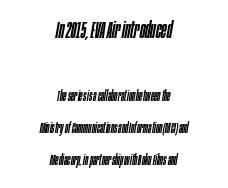
The compositor balanced each line on the midline. The text carries the slant typical of an italic or oblique font. The foot of each line stays bare and open. If you measured baseline to baseline, you'd find a long distance. The letters in the upper block stand taller than those in the block below. Between one letter and the next there's only the usual sliver of space.
